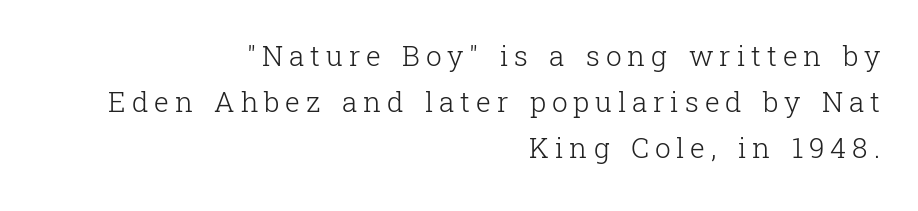
{"serif": "yes", "italic": "no", "bold": "no", "weight": "light", "width": "normal", "stroke_contrast": "low", "x_height": "medium", "monospaced": "no", "underline": "no", "align": "right", "line_spacing": "normal", "line_spacing_ratio": 1.65, "letter_spacing": "wide", "letter_spacing_em": 0.21, "glyph_px": 28}
